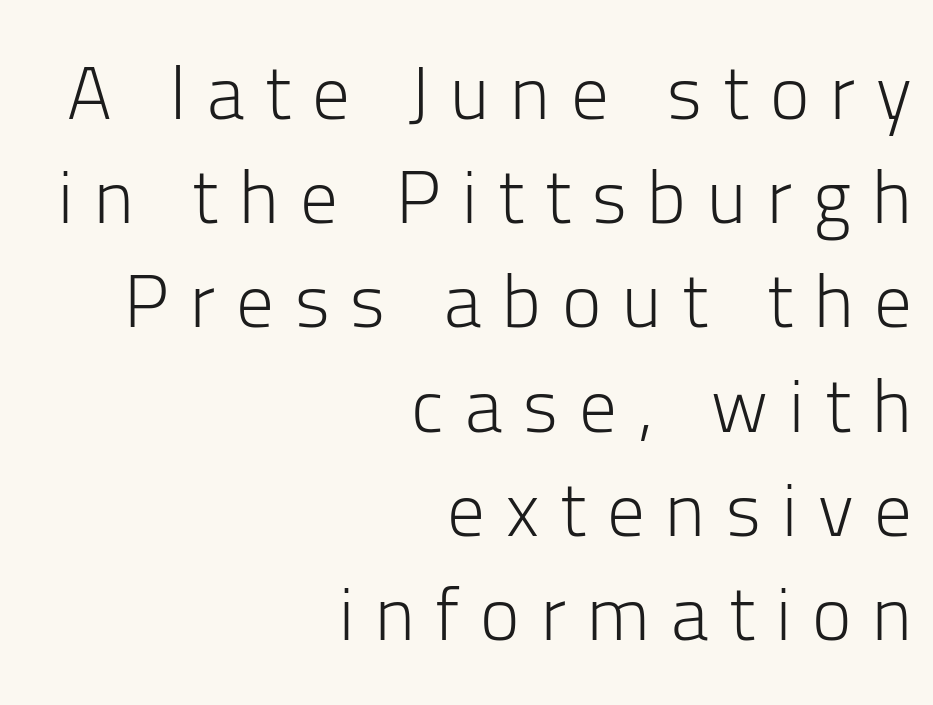
The string is rendered with underlining switched off. Does extra space separate the letters? Yes, quite a lot of it. Classification — sans serif. Leading matches the norm, producing a regular column. The typesetter chose a ragged-left arrangement here.
